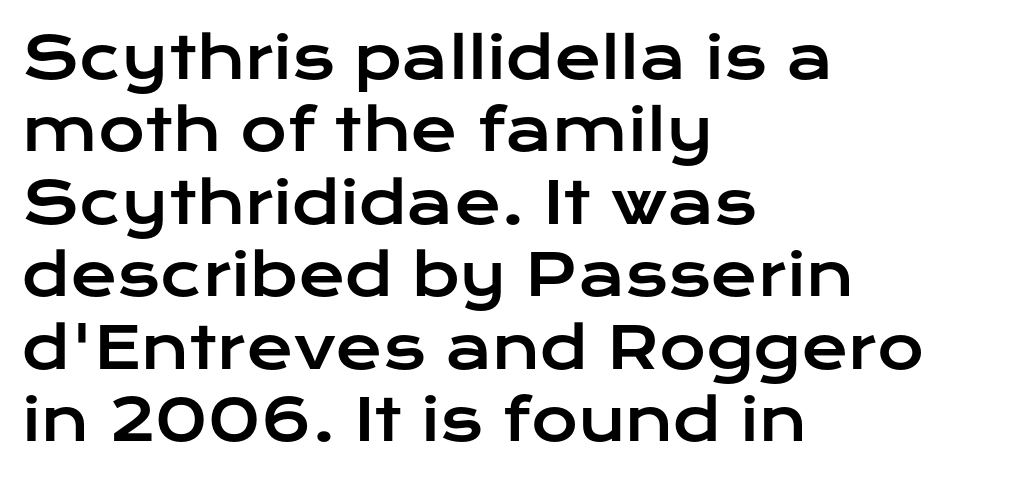
Q: Is the text italic (slanted)? A: No, it is upright.
Q: Is the typeface a serif or a sans-serif typeface? A: Sans-serif.
Q: Is the text underlined? A: No.
Q: How is the paragraph aligned? A: Left-aligned.
Q: Is the spacing between letters normal or unusually wide? A: Normal.
Q: Is the spacing between lines tight, normal or loose? A: Normal.
Q: Width (condensed, normal, or wide)? A: Wide.
Q: Stroke contrast? A: Low.
Q: x-height? A: Medium.
Q: Monospaced? A: No.
